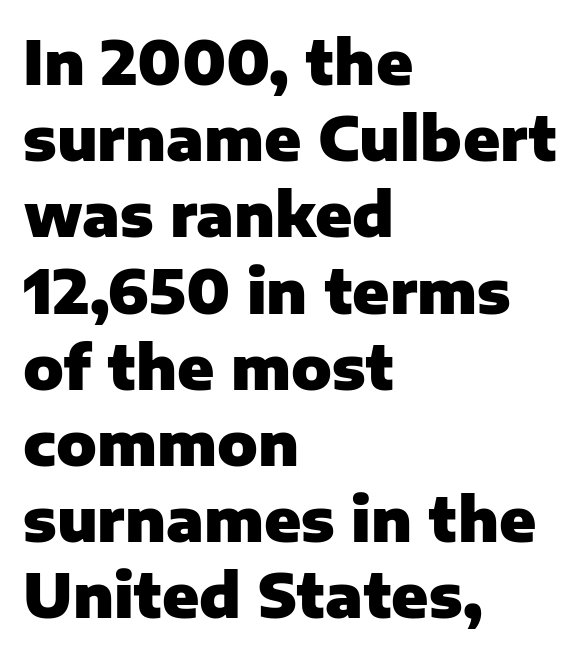
One glance says typical: line gaps are just what's usual. The letterforms sit shoulder to shoulder at normal distance. This rendering features lettering with no underline. A dark, heavy texture on the line: the type is bold. The lines in this sample share a left origin and differ only in where they stop.
